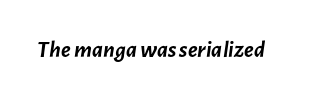
You'd pick this weight for a headline — it's a proper bold. Compared with typical body copy, the letter spacing here is the same. The space beneath each line is pristine and unruled. An italicized treatment has been applied to the whole sample.
